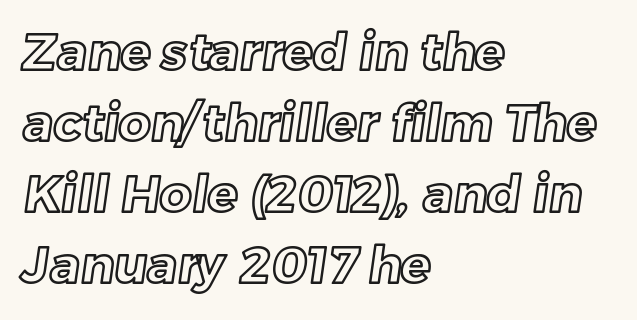
{"width": "normal", "x_height": "medium", "monospaced": "no", "underline": "no", "align": "left", "line_spacing": "normal", "line_spacing_ratio": 1.42, "letter_spacing": "normal", "letter_spacing_em": 0.0, "glyph_px": 50}
